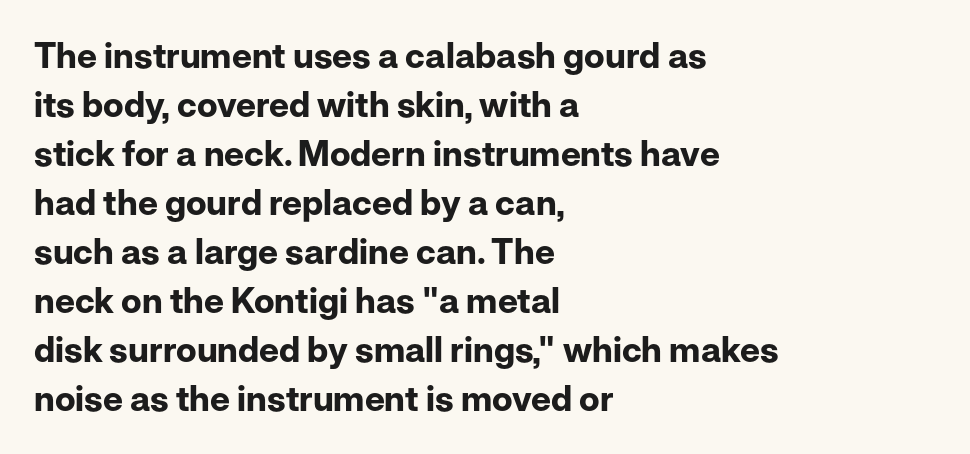
The image shows 35 px bold sans-serif type, upright; set left-aligned, normal line spacing (1.4x), normal letter spacing, not underlined; low stroke contrast and a medium x-height.
